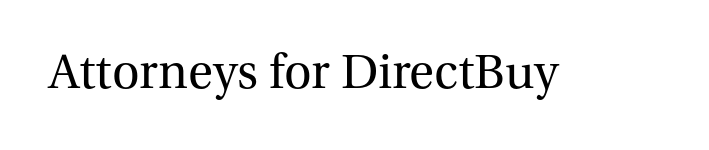
Bold? No — there's no thickening of the strokes. If you drew a line through each stem, it would be perfectly vertical. Each letter keeps its own natural width here, so spacing adapts to shape. What stands out about the letter spacing? Nothing — it is the standard amount. These lines are composed in type with serifs. Only glyphs here, with clear space below each row.
